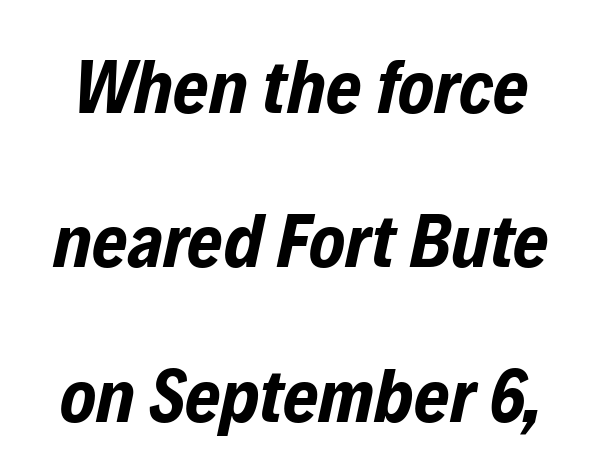
Q: Is the text bold? A: Yes.
Q: Is the text italic (slanted)? A: Yes, it leans right by about 12 degrees.
Q: Is the text underlined? A: No.
Q: Is the spacing between letters normal or unusually wide? A: Normal.
Q: Is the spacing between lines tight, normal or loose? A: Loose.
Q: Width (condensed, normal, or wide)? A: Condensed.
Q: Stroke contrast? A: Low.
Q: x-height? A: Medium.
Q: Monospaced? A: No.
